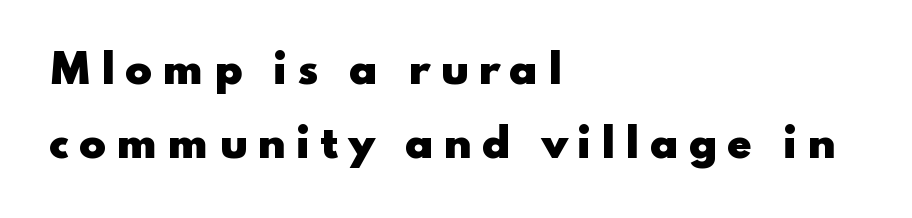
The face used here is a sans, in the tradition of grotesques and geometrics. Here the designer chose a conventional face with non-uniform glyph widths. The passage shown is emphatically bold. Every row of glyphs begins at an identical x-position on the left. The tracking reads as deliberately expanded to a designer's eye. Ordinary non-slanted type is in use.
